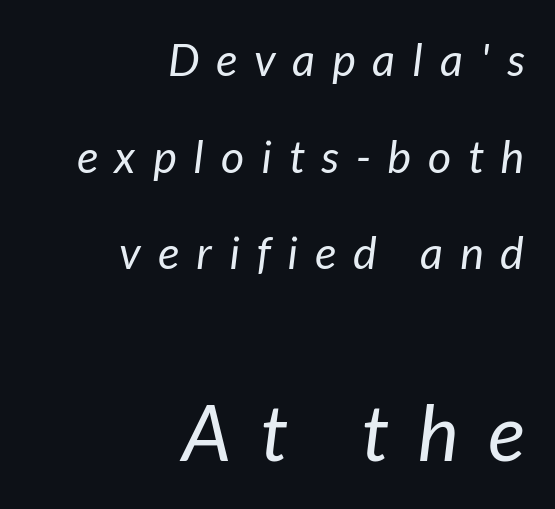
The horizontal fit of the characters is loose and conspicuously gappy. When letters slant like this, we call the style italic. One glance says open: line gaps are wider than usual. No chunkiness to these letters — they're not bold. Layout note: lines flush right. Character size in the trailing block exceeds that of the leading block.
